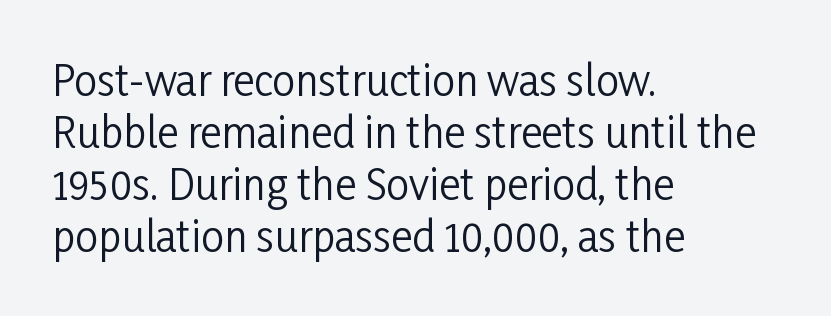
The image shows 41 px regular-weight, condensed sans-serif type, upright; set left-aligned, normal line spacing (1.27x), normal letter spacing, not underlined; low stroke contrast and a medium x-height.
